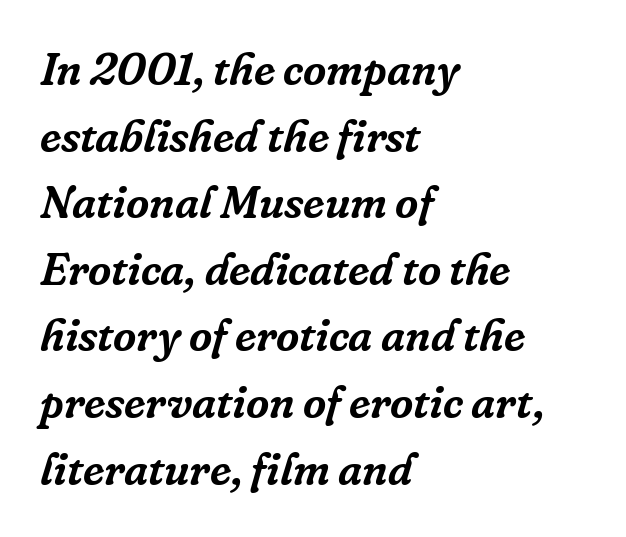
Q: Is the text italic (slanted)? A: Yes, it leans right by about 16 degrees.
Q: Is the typeface a serif or a sans-serif typeface? A: Serif.
Q: Is the text underlined? A: No.
Q: How is the paragraph aligned? A: Left-aligned.
Q: Is the spacing between letters normal or unusually wide? A: Normal.
Q: Is the spacing between lines tight, normal or loose? A: Normal.
Q: Width (condensed, normal, or wide)? A: Normal.
Q: Stroke contrast? A: Low.
Q: x-height? A: Medium.
Q: Monospaced? A: No.
